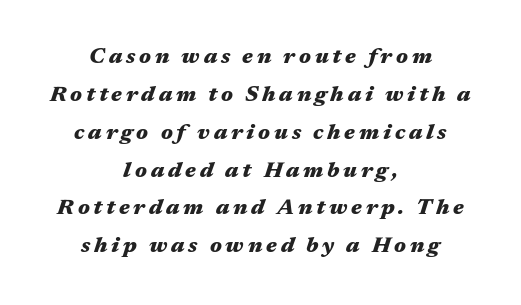
{"italic": "yes", "lean": "right", "slant_degrees": 17, "bold": "yes", "underline": "no", "align": "center", "line_spacing_ratio": 1.72, "glyph_px": 22}
